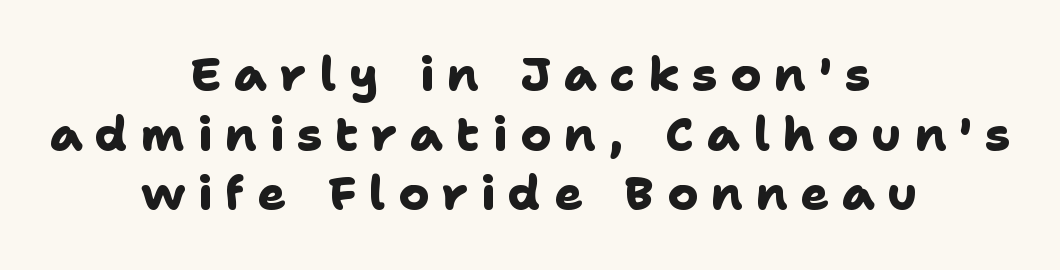
{"serif": "no", "bold": "yes", "weight": "heavy", "width": "normal", "stroke_contrast": "low", "x_height": "medium", "monospaced": "no", "underline": "no", "align": "center", "line_spacing": "normal", "line_spacing_ratio": 1.27, "letter_spacing": "wide", "letter_spacing_em": 0.27, "glyph_px": 47}
